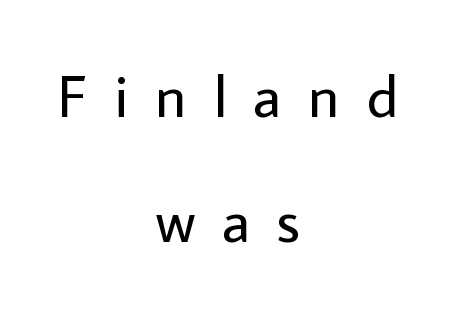
Q: Is the text bold? A: No.
Q: Is the text italic (slanted)? A: No, it is upright.
Q: Is the typeface a serif or a sans-serif typeface? A: Sans-serif.
Q: Is the text underlined? A: No.
Q: How is the paragraph aligned? A: Centered.
Q: Is the spacing between letters normal or unusually wide? A: Unusually wide.
Q: Is the spacing between lines tight, normal or loose? A: Loose.
Q: Width (condensed, normal, or wide)? A: Normal.
Q: Stroke contrast? A: Low.
Q: x-height? A: Medium.
Q: Monospaced? A: No.
